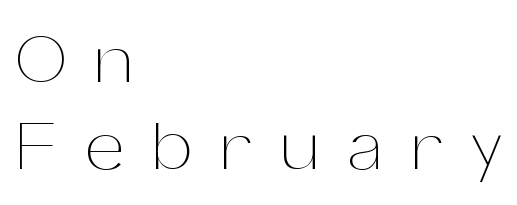
The image shows 70 px thin type, upright; set left-aligned, line spacing 1.24x, unusually wide letter spacing (+0.43 em), not underlined; medium stroke contrast and a medium x-height.
